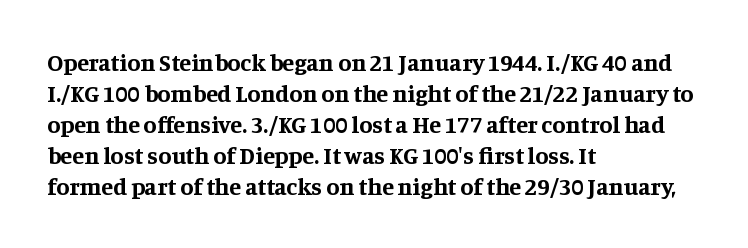
If you measured baseline to baseline, you'd find a middling distance. The specimen reads as upright at a glance. Glyph-to-glyph distance matches everyday printed text. Heavy, bold letterforms. Each row of text sits above clean, open space.
